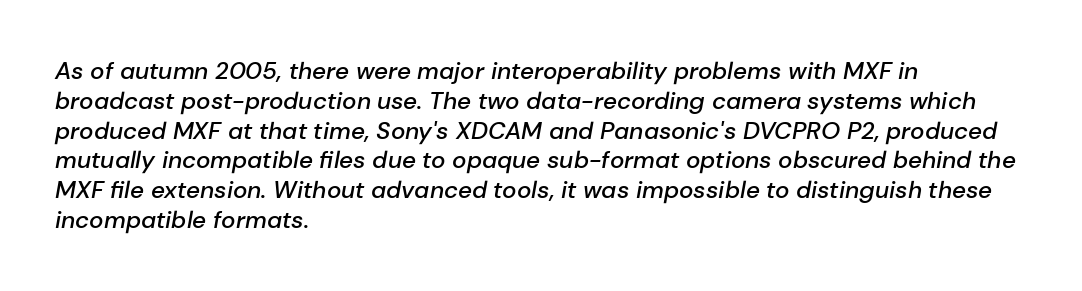
A typesetter would mark this as italic. These lines keep a tight, regular rhythm from letter to letter. Nobody drew a line under any word here. Reading down the block, your eye returns to a fixed left position each line. The glyphs have the mass of a demibold cut, below bold.
